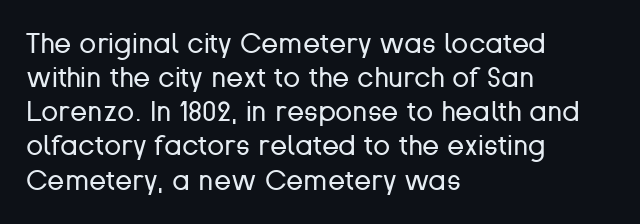
The image shows 28 px regular-weight sans-serif type, upright; set left-aligned, line spacing 1.22x, normal letter spacing, not underlined; low stroke contrast and a medium x-height.
